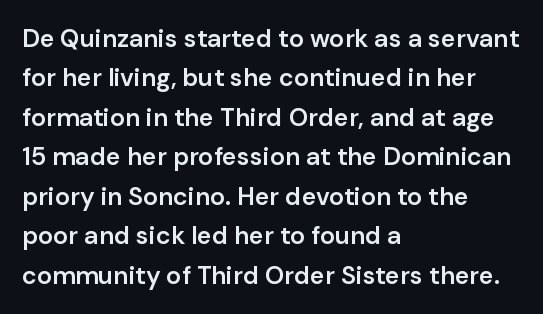
Q: Is the text bold? A: Semi-bold.
Q: Is the text italic (slanted)? A: No, it is upright.
Q: Is the text underlined? A: No.
Q: How is the paragraph aligned? A: Left-aligned.
Q: Is the spacing between letters normal or unusually wide? A: Normal.
Q: Is the spacing between lines tight, normal or loose? A: Normal.
